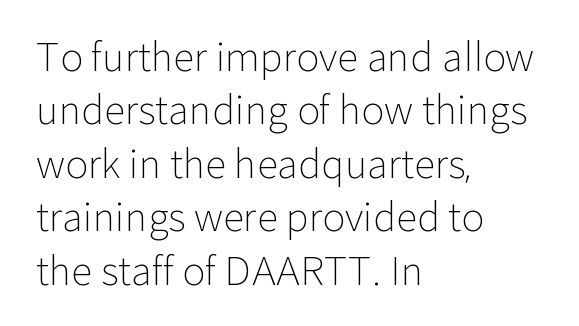
{"serif": "no", "italic": "no", "bold": "no", "weight": "light", "width": "normal", "stroke_contrast": "low", "x_height": "medium", "monospaced": "no", "underline": "no", "align": "left", "line_spacing": "normal", "line_spacing_ratio": 1.37, "letter_spacing": "normal", "letter_spacing_em": 0.0, "glyph_px": 39}
